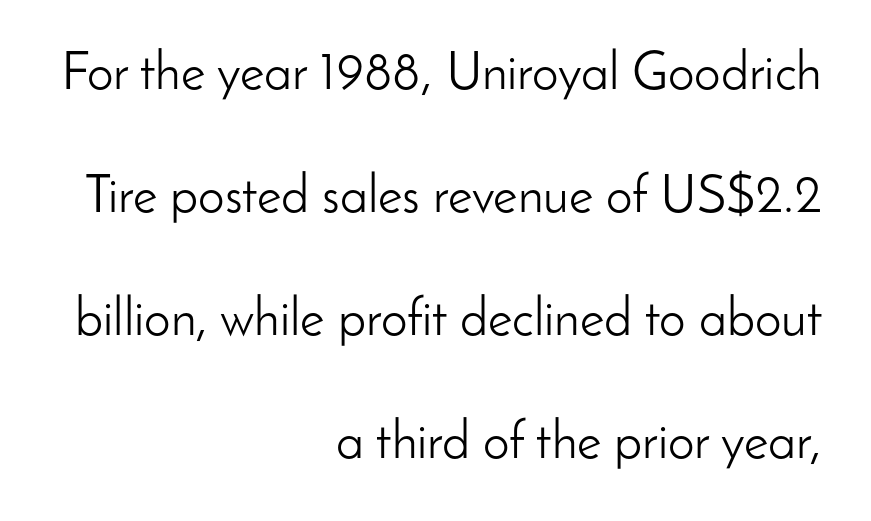
{"serif": "no", "italic": "no", "bold": "no", "weight": "light", "width": "normal", "stroke_contrast": "low", "x_height": "small", "monospaced": "no", "underline": "no", "align": "right", "line_spacing": "loose", "line_spacing_ratio": 2.32, "letter_spacing": "normal", "letter_spacing_em": 0.0, "glyph_px": 53}
